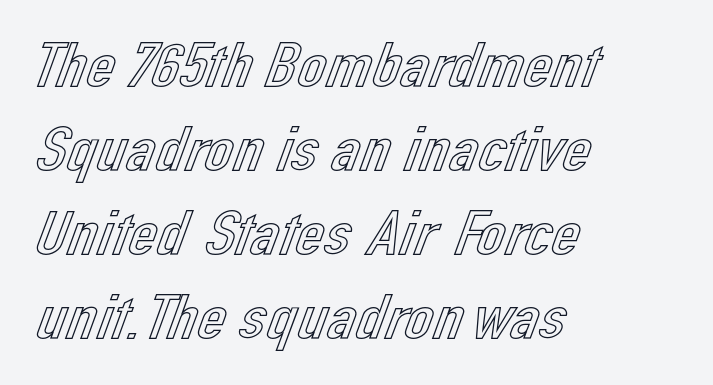
Decoration check: the copy has no underline. The rendering uses a moderate line-height, typical for paragraphs. This sample is left-justified, so line endings fall wherever the words run out.
